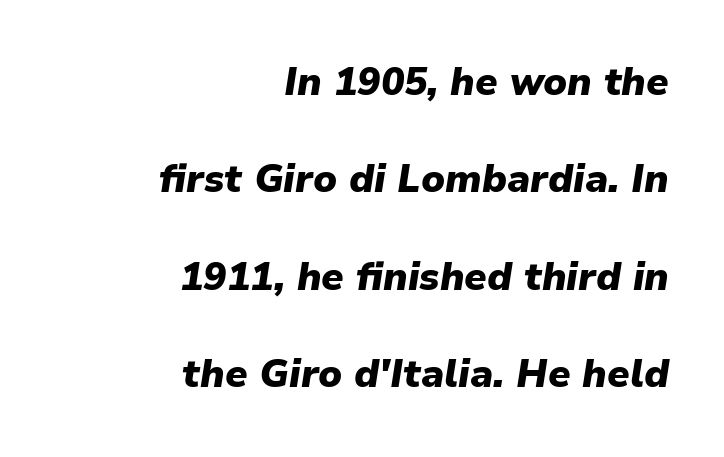
{"italic": "yes", "lean": "right", "slant_degrees": 9, "bold": "yes", "weight": "heavy", "width": "normal", "stroke_contrast": "low", "x_height": "medium", "monospaced": "no", "underline": "no", "align": "right", "line_spacing": "loose", "line_spacing_ratio": 2.5, "letter_spacing": "normal", "letter_spacing_em": 0.0, "glyph_px": 39}
